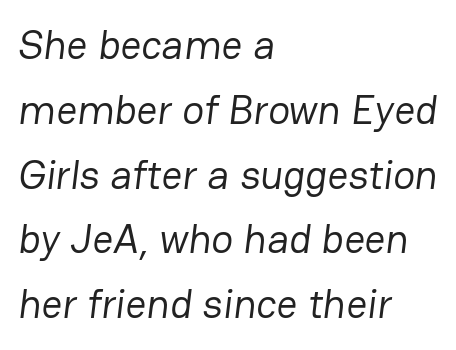
{"serif": "no", "bold": "no", "weight": "regular", "width": "normal", "stroke_contrast": "low", "x_height": "medium", "monospaced": "no", "underline": "no", "align": "left", "line_spacing": "normal", "line_spacing_ratio": 1.58, "letter_spacing": "normal", "letter_spacing_em": 0.0, "glyph_px": 41}
